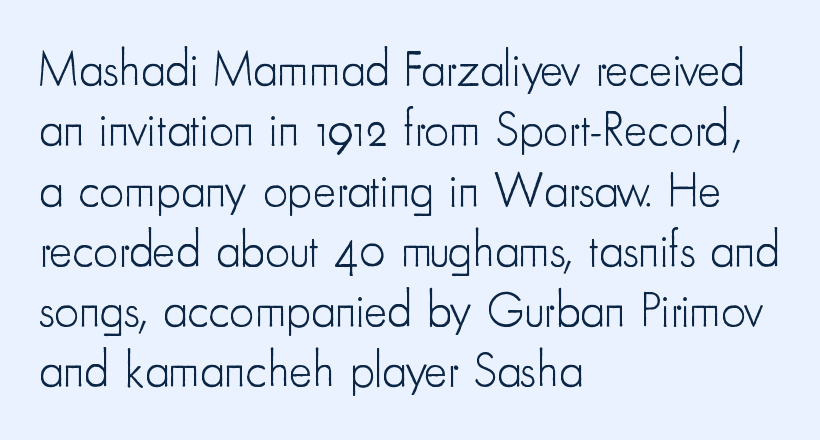
To sum up the face: it is a sans, with no serifs. Look at the tracking — it's just the regular setting, nothing added. Caption: face not bold, strokes unweighted. Short and long lines alike share a common starting point at left.
